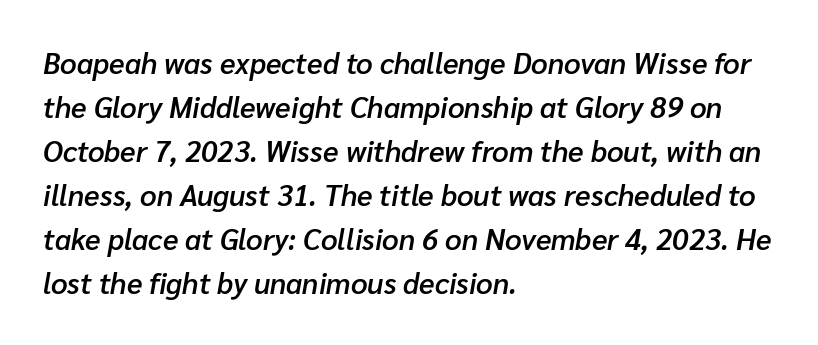
{"italic": "yes", "lean": "right", "slant_degrees": 10, "bold": "semi", "weight": "semibold", "width": "normal", "stroke_contrast": "low", "x_height": "medium", "monospaced": "no", "underline": "no", "align": "left", "line_spacing": "normal", "line_spacing_ratio": 1.52, "letter_spacing": "normal", "letter_spacing_em": 0.0, "glyph_px": 29}
